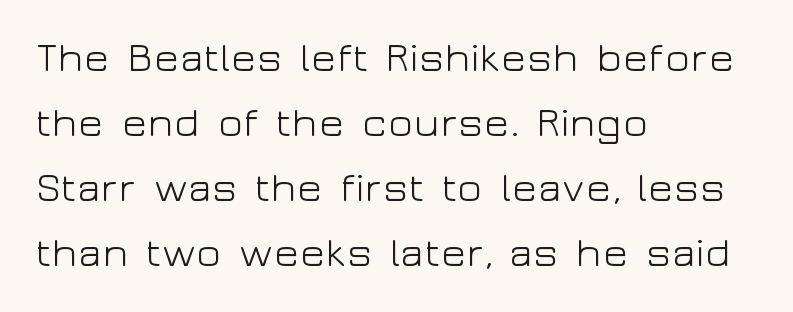
Q: Is the text bold? A: No.
Q: Is the text italic (slanted)? A: No, it is upright.
Q: Is the typeface a serif or a sans-serif typeface? A: Sans-serif.
Q: Is the text underlined? A: No.
Q: How is the paragraph aligned? A: Left-aligned.
Q: Is the spacing between letters normal or unusually wide? A: Normal.
Q: Is the spacing between lines tight, normal or loose? A: Normal.
Q: Width (condensed, normal, or wide)? A: Wide.
Q: Stroke contrast? A: Low.
Q: x-height? A: Medium.
Q: Monospaced? A: No.
